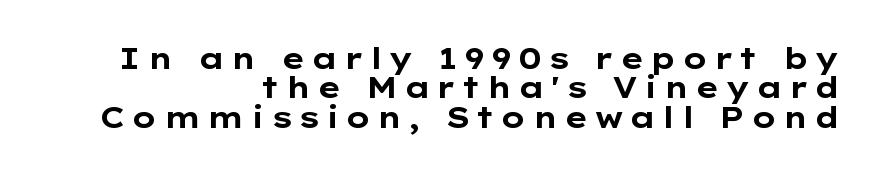
{"serif": "no", "italic": "no", "bold": "yes", "weight": "bold", "width": "wide", "stroke_contrast": "low", "x_height": "medium", "monospaced": "no", "underline": "no", "align": "right", "line_spacing": "tight", "line_spacing_ratio": 0.98, "glyph_px": 30}
